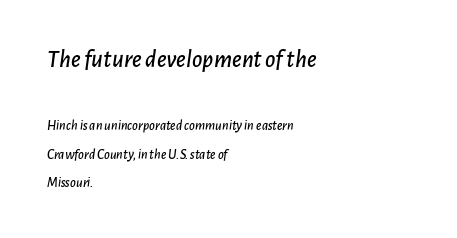
The baseline area is clear. This layout puts the oversized block above and the modest block below. The gaps between neighbouring characters are ordinary and unremarkable. Vertical spacing — loose. You can tell it's italic because the verticals aren't actually vertical.
